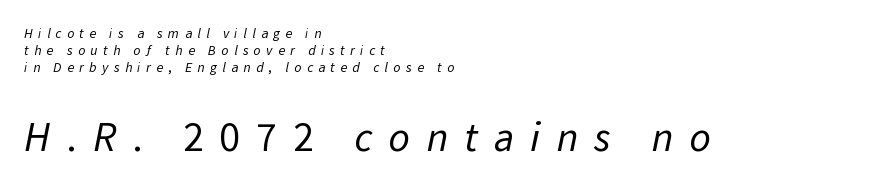
Q: Is the text bold? A: No.
Q: Is the typeface a serif or a sans-serif typeface? A: Sans-serif.
Q: Is the text underlined? A: No.
Q: How is the paragraph aligned? A: Left-aligned.
Q: Is the spacing between letters normal or unusually wide? A: Unusually wide.
Q: Which block of text is set in a larger size, the first (top) or the second (bottom)? A: The second (bottom) one.
Q: Width (condensed, normal, or wide)? A: Normal.
Q: Stroke contrast? A: Low.
Q: x-height? A: Medium.
Q: Monospaced? A: No.
